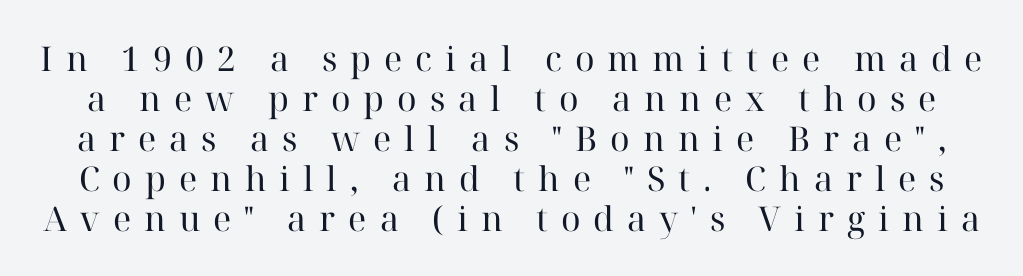
Q: Is the text bold? A: No.
Q: Is the text italic (slanted)? A: No, it is upright.
Q: Is the typeface a serif or a sans-serif typeface? A: Serif.
Q: Is the text underlined? A: No.
Q: Is the spacing between letters normal or unusually wide? A: Unusually wide.
Q: Width (condensed, normal, or wide)? A: Normal.
Q: Stroke contrast? A: High.
Q: x-height? A: Medium.
Q: Monospaced? A: No.
